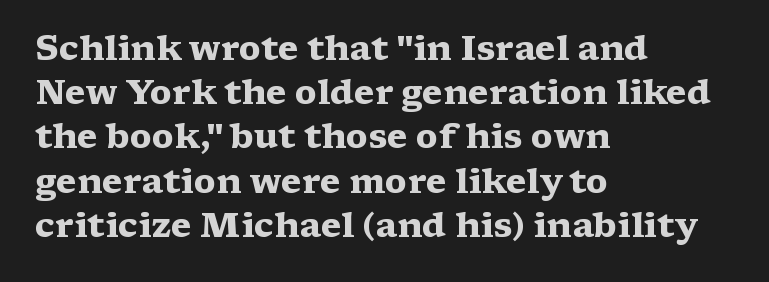
The space beneath each line is pristine and unruled. Small tapered or slab feet sit at the stroke ends, so this counts as serif. This is the regular roman posture of the typeface. I'd describe the lettering as bold — thick and assertive.
